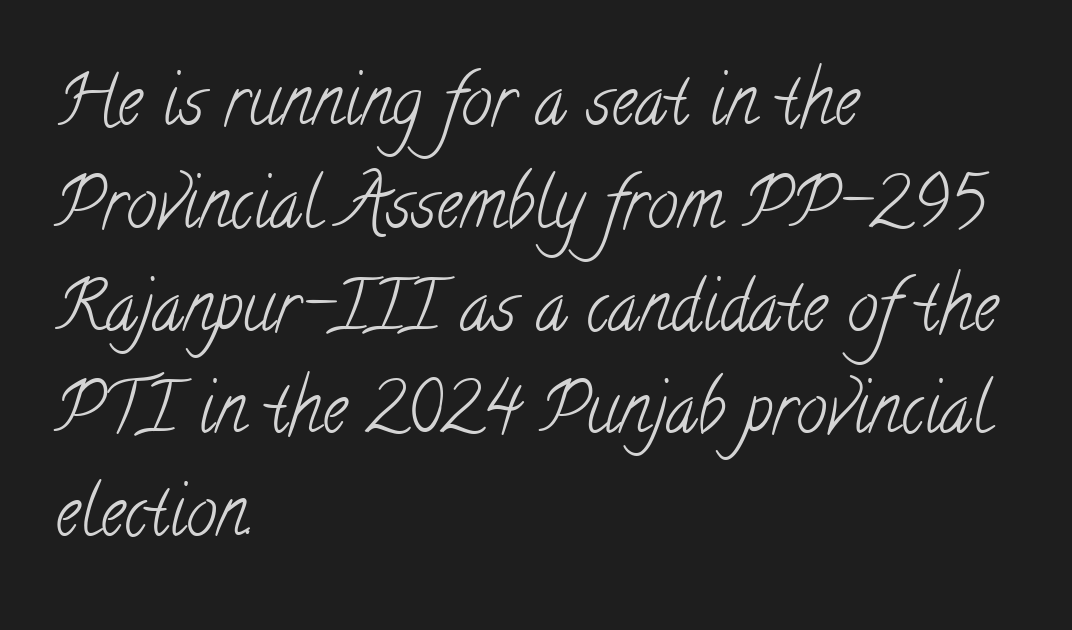
Q: Is the text bold? A: No.
Q: Is the text underlined? A: No.
Q: How is the paragraph aligned? A: Left-aligned.
Q: Is the spacing between letters normal or unusually wide? A: Normal.
Q: Is the spacing between lines tight, normal or loose? A: Normal.
Q: Width (condensed, normal, or wide)? A: Condensed.
Q: Stroke contrast? A: Low.
Q: x-height? A: Small.
Q: Monospaced? A: No.
